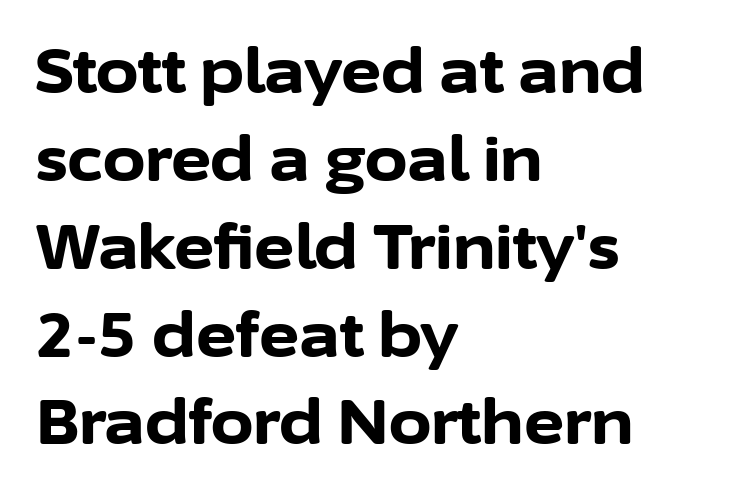
The image shows 61 px bold sans-serif type, upright; set left-aligned, normal line spacing (1.44x), normal letter spacing, not underlined; low stroke contrast and a medium x-height.
